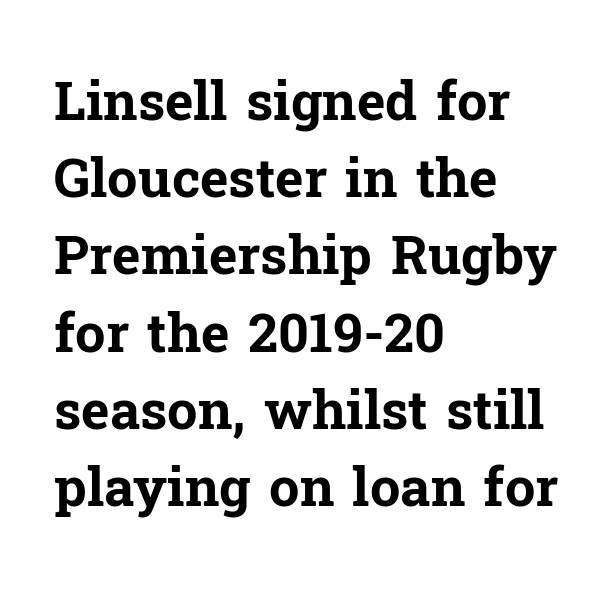
Q: Is the text bold? A: Yes.
Q: Is the text italic (slanted)? A: No, it is upright.
Q: Is the typeface a serif or a sans-serif typeface? A: Serif.
Q: Is the text underlined? A: No.
Q: How is the paragraph aligned? A: Left-aligned.
Q: Is the spacing between letters normal or unusually wide? A: Normal.
Q: Is the spacing between lines tight, normal or loose? A: Normal.
Q: Width (condensed, normal, or wide)? A: Normal.
Q: Stroke contrast? A: Low.
Q: x-height? A: Medium.
Q: Monospaced? A: No.
